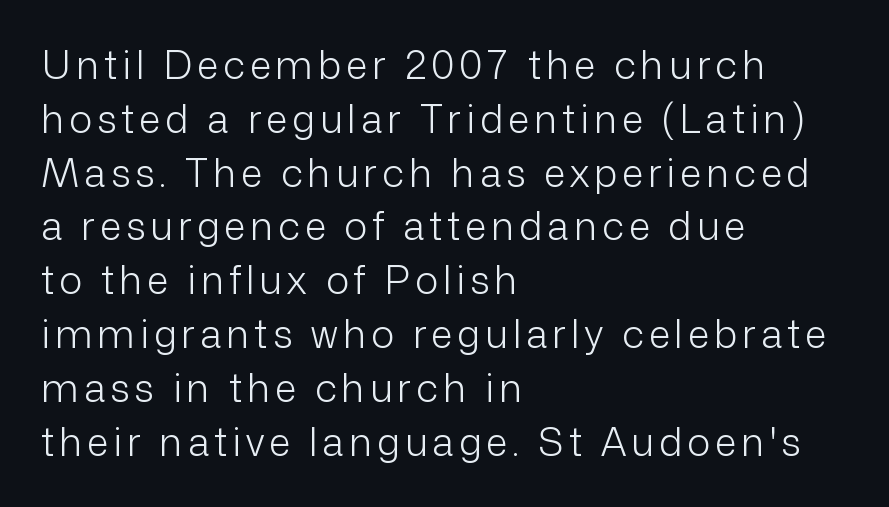
The image shows 39 px light sans-serif type, upright; set left-aligned, normal line spacing (1.38x), not underlined; low stroke contrast and a medium x-height.
